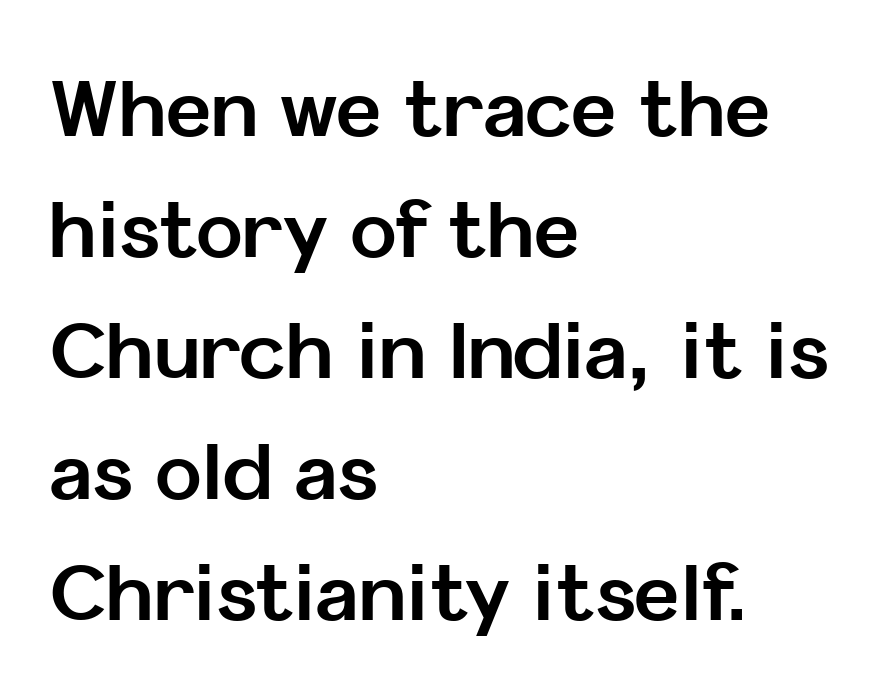
The image shows 78 px bold sans-serif type, upright; set left-aligned, normal line spacing (1.55x), normal letter spacing, not underlined; low stroke contrast and a medium x-height.
